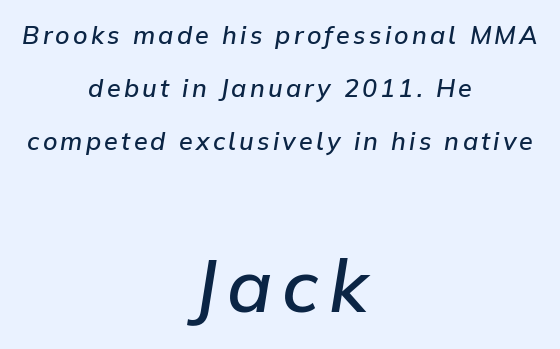
Baseline-to-baseline distance is far greater than the letter height. In this sample the second text group is rendered at the bigger scale. Slant detected: the letters are inclined. Proportional: the letters do not fall into vertical columns. In CSS terms this would be text-align: center. Check under the words: just untouched page.
